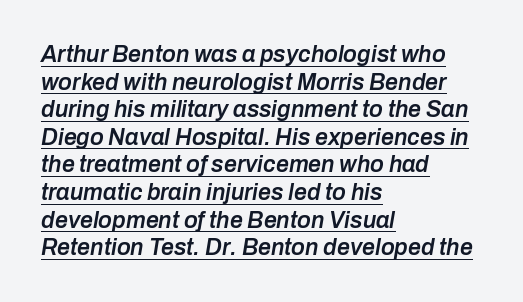
{"italic": "yes", "lean": "right", "slant_degrees": 10, "bold": "semi", "underline": "yes", "align": "left", "line_spacing_ratio": 1.2, "letter_spacing": "normal", "letter_spacing_em": 0.0, "glyph_px": 23}
